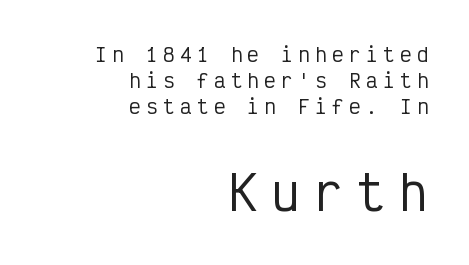
Q: Is the text italic (slanted)? A: No, it is upright.
Q: Is the typeface a serif or a sans-serif typeface? A: Sans-serif.
Q: Is the text underlined? A: No.
Q: How is the paragraph aligned? A: Right-aligned.
Q: Is the spacing between letters normal or unusually wide? A: Unusually wide.
Q: Is the spacing between lines tight, normal or loose? A: Normal.
Q: Which block of text is set in a larger size, the first (top) or the second (bottom)? A: The second (bottom) one.
Q: Width (condensed, normal, or wide)? A: Condensed.
Q: Stroke contrast? A: Low.
Q: x-height? A: Medium.
Q: Monospaced? A: Yes.
